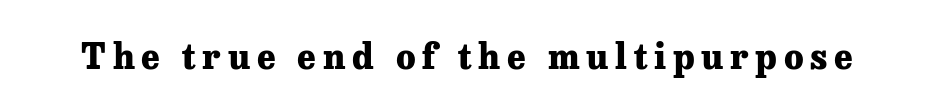
Every character sits straight up, as roman type does. These words are printed bold, with thick strokes throughout. Do the characters align in a grid? No, the font is proportional. The passage shown is not underscored anywhere. Note: serifs present on the glyphs.
